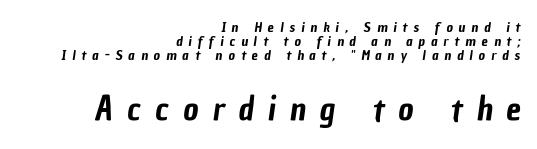
{"serif": "no", "width": "condensed", "stroke_contrast": "low", "x_height": "medium", "monospaced": "no", "underline": "no", "align": "right", "line_spacing": "tight", "line_spacing_ratio": 0.99, "letter_spacing": "wide", "letter_spacing_em": 0.43, "larger_block": "second", "size_ratio": 2.36, "glyph_px": 33}
